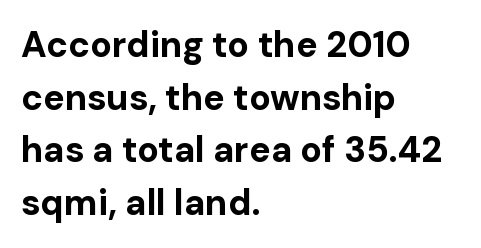
{"serif": "no", "italic": "no", "bold": "yes", "weight": "bold", "width": "normal", "stroke_contrast": "low", "x_height": "medium", "monospaced": "no", "underline": "no", "align": "left", "line_spacing": "normal", "line_spacing_ratio": 1.46, "letter_spacing": "normal", "letter_spacing_em": 0.0, "glyph_px": 36}
